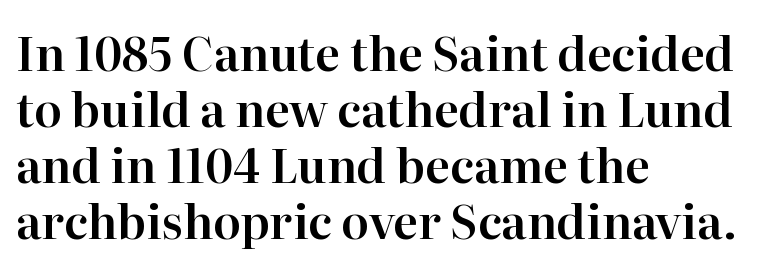
{"serif": "yes", "italic": "no", "width": "normal", "stroke_contrast": "high", "x_height": "medium", "monospaced": "no", "underline": "no", "align": "left", "line_spacing_ratio": 1.22, "letter_spacing": "normal", "letter_spacing_em": 0.0, "glyph_px": 46}
